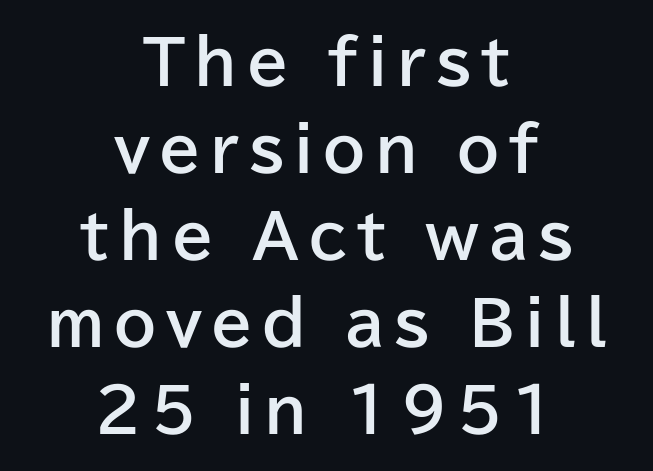
Notice how thick the strokes are: this is what a full bold looks like. The letters advance in unequal steps, a hallmark of proportional type. Words float on clear page, feet unadorned. Interline gaps are of average width in this sample.
